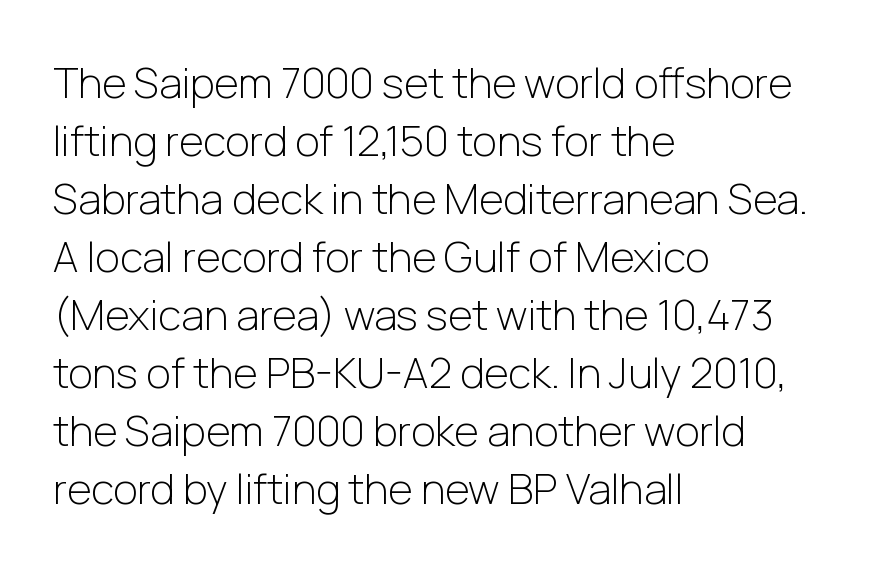
{"serif": "no", "italic": "no", "bold": "no", "weight": "light", "width": "normal", "stroke_contrast": "low", "x_height": "medium", "monospaced": "no", "underline": "no", "align": "left", "line_spacing": "normal", "line_spacing_ratio": 1.38, "letter_spacing": "normal", "letter_spacing_em": 0.0, "glyph_px": 42}
